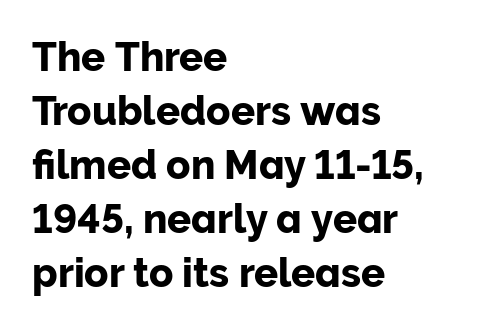
The image shows 40 px sans-serif type, upright; set left-aligned, normal line spacing (1.35x), normal letter spacing, not underlined; low stroke contrast and a medium x-height.
